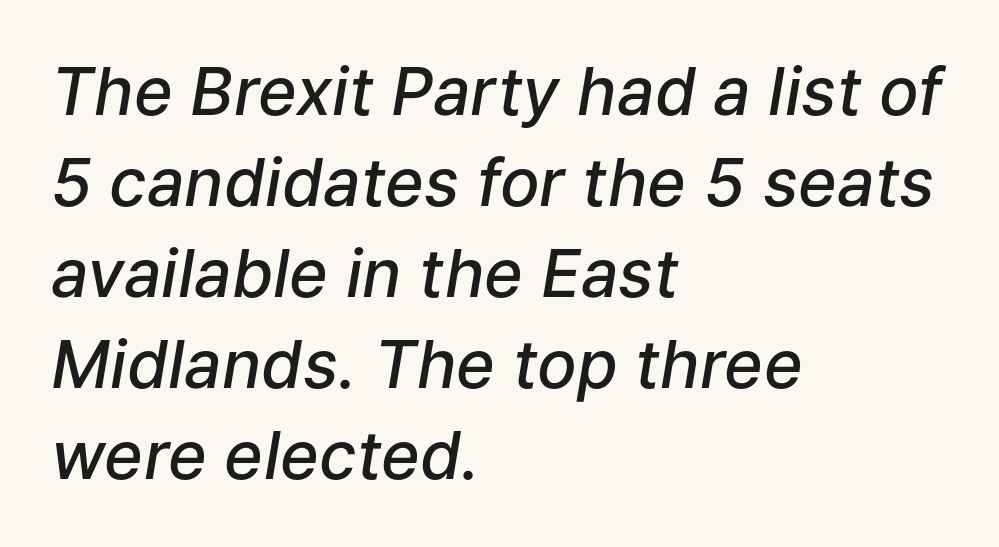
Type without underlining. No extra tracking has been applied to these lines. Varying glyph widths throughout — classic text-font behaviour. Line starts are locked; line ends wander. The passage shown leans; its letterforms are oblique.
